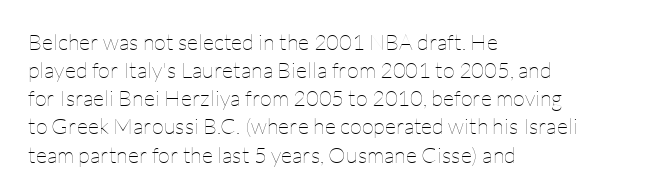
Normally led — the rows are evenly, conventionally spaced. Underlining? Definitely not there. The axis of the letterforms is exactly vertical. The passage is arranged the way most books set body copy — flush left. Default kerning and tracking; the words read as compact shapes.
